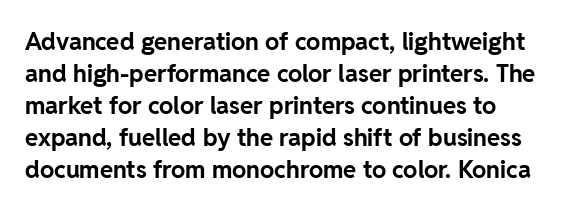
{"italic": "no", "bold": "yes", "underline": "no", "align": "left", "line_spacing": "normal", "line_spacing_ratio": 1.33, "letter_spacing": "normal", "letter_spacing_em": 0.0, "glyph_px": 24}
